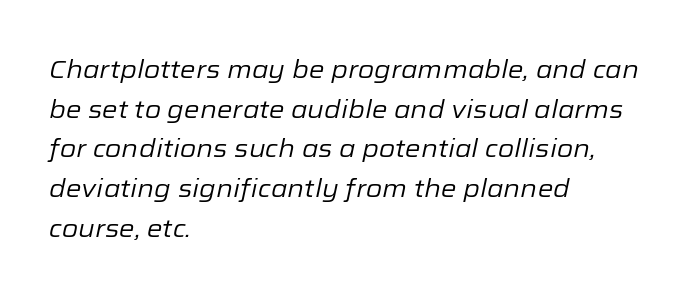
The image shows 25 px text type, italic (leaning right); set left-aligned, normal line spacing (1.59x), normal letter spacing, not underlined.
